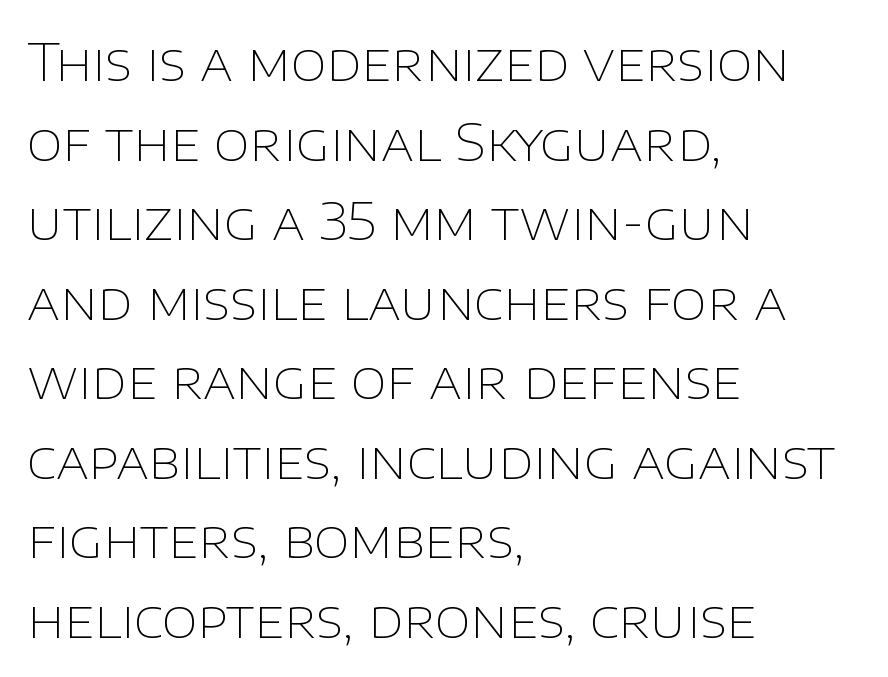
The passage shown is not bold in any degree. You could call the tracking neutral — neither tight nor loose. Has an underline been added? It has not. It's the straight-up-and-down kind of type. You can tell from the bare stems that sans-serif type was used.
